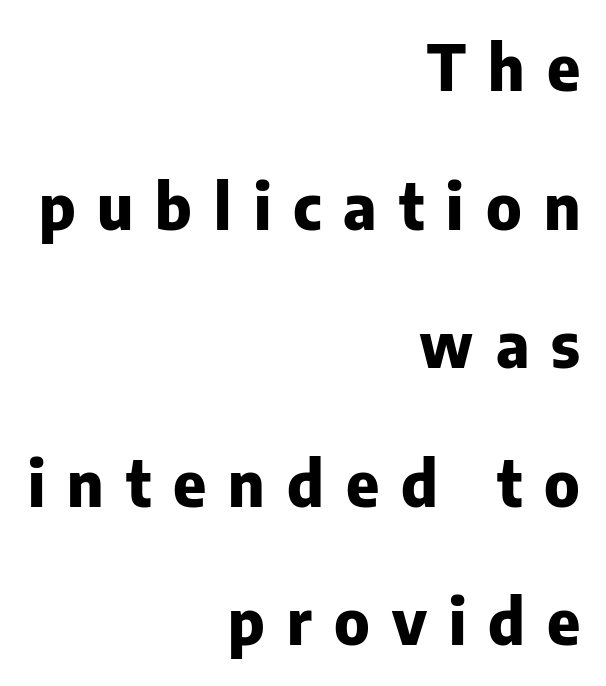
The image shows 63 px heavy sans-serif type, upright; set right-aligned, loose line spacing (2.2x), unusually wide letter spacing (+0.35 em), not underlined; low stroke contrast and a medium x-height.
